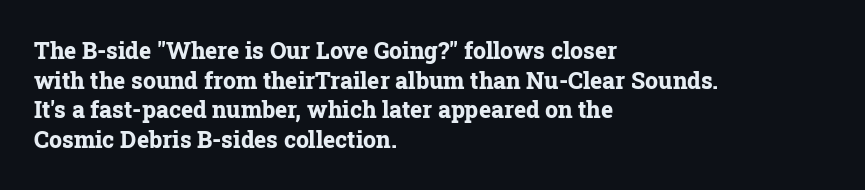
{"italic": "no", "bold": "yes", "underline": "no", "align": "left", "line_spacing": "normal", "line_spacing_ratio": 1.29, "letter_spacing": "normal", "letter_spacing_em": 0.0, "glyph_px": 23}
